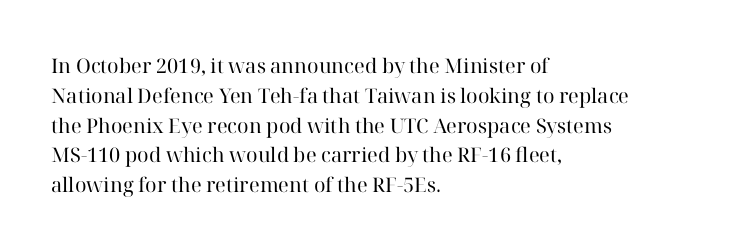
Q: Is the text bold? A: No.
Q: Is the text italic (slanted)? A: No, it is upright.
Q: Is the text underlined? A: No.
Q: How is the paragraph aligned? A: Left-aligned.
Q: Is the spacing between letters normal or unusually wide? A: Normal.
Q: Is the spacing between lines tight, normal or loose? A: Normal.
